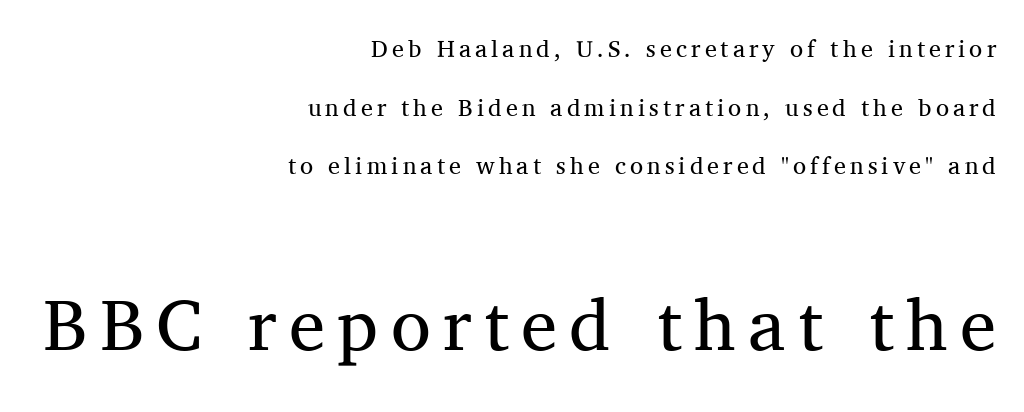
{"serif": "yes", "italic": "no", "bold": "no", "weight": "regular", "width": "normal", "stroke_contrast": "medium", "x_height": "medium", "monospaced": "no", "underline": "no", "align": "right", "line_spacing": "loose", "line_spacing_ratio": 2.44, "larger_block": "second", "size_ratio": 3.04, "glyph_px": 73}
